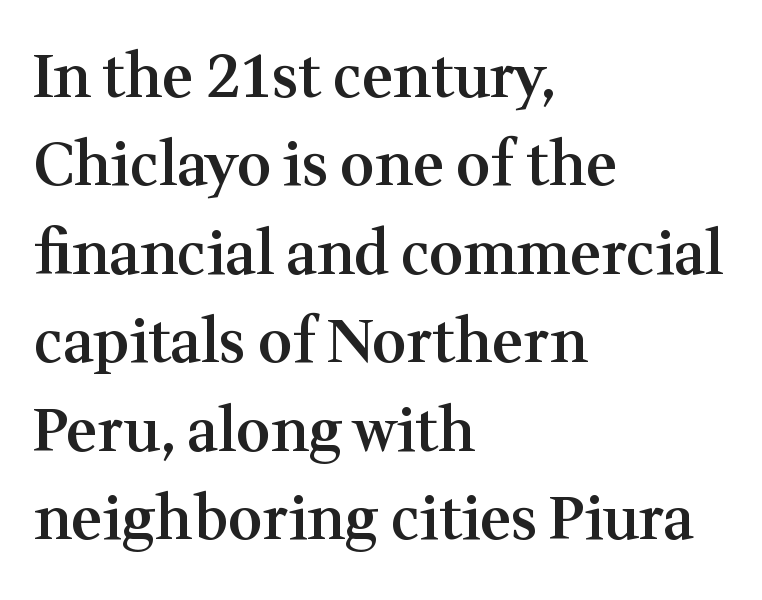
Q: Is the text bold? A: Semi-bold.
Q: Is the text italic (slanted)? A: No, it is upright.
Q: Is the typeface a serif or a sans-serif typeface? A: Serif.
Q: Is the text underlined? A: No.
Q: How is the paragraph aligned? A: Left-aligned.
Q: Is the spacing between letters normal or unusually wide? A: Normal.
Q: Is the spacing between lines tight, normal or loose? A: Normal.
Q: Width (condensed, normal, or wide)? A: Normal.
Q: Stroke contrast? A: Medium.
Q: x-height? A: Medium.
Q: Monospaced? A: No.
